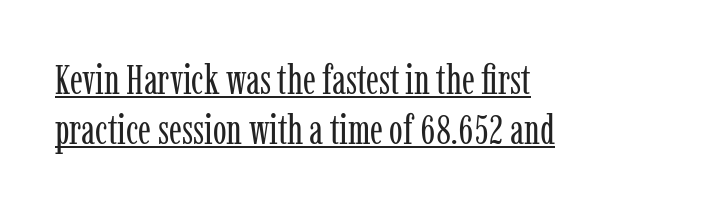
Emphasis is given by a line drawn under the lettering. The passage shown is not bold in any degree. The rendering shows small feet on the letterforms — a serif design. Inter-character spacing is left at the font's built-in metrics. Casual observation: everything's shoved over to the left.
